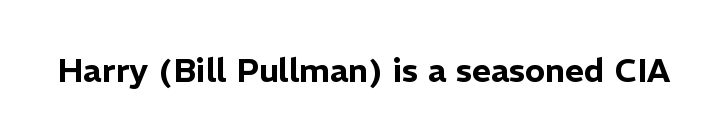
Q: Is the text italic (slanted)? A: No, it is upright.
Q: Is the typeface a serif or a sans-serif typeface? A: Sans-serif.
Q: Is the text underlined? A: No.
Q: Is the spacing between letters normal or unusually wide? A: Normal.
Q: Width (condensed, normal, or wide)? A: Normal.
Q: Stroke contrast? A: Low.
Q: x-height? A: Medium.
Q: Monospaced? A: No.
